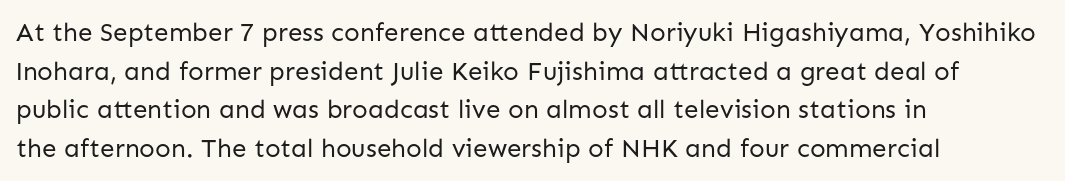
The image shows 26 px text type, upright; set left-aligned, normal line spacing (1.49x), normal letter spacing, not underlined.
